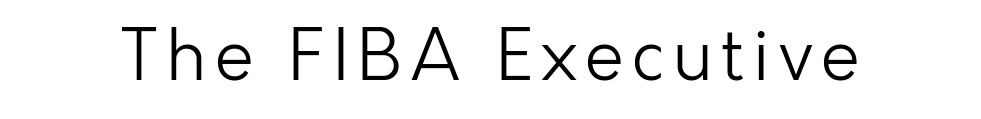
Q: Is the text bold? A: No.
Q: Is the text italic (slanted)? A: No, it is upright.
Q: Is the typeface a serif or a sans-serif typeface? A: Sans-serif.
Q: Is the text underlined? A: No.
Q: Width (condensed, normal, or wide)? A: Normal.
Q: Stroke contrast? A: Low.
Q: x-height? A: Medium.
Q: Monospaced? A: No.
